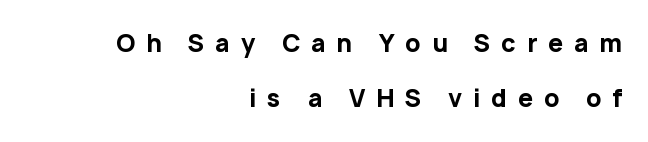
The image shows 24 px bold type, upright; set right-aligned, loose line spacing (2.31x), unusually wide letter spacing (+0.45 em), not underlined.
